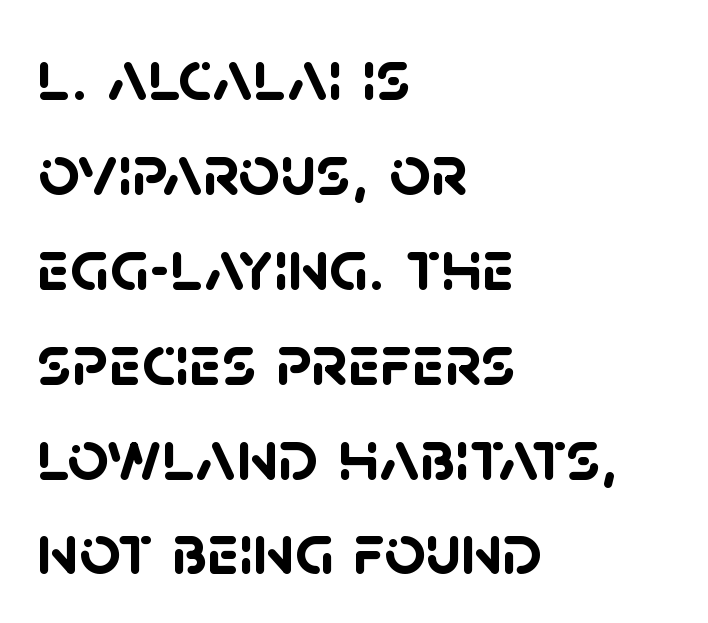
The letters sit at their default tracking, neither squeezed nor spread. The rendering shows plain stroke endings on the letterforms — a sans-serif design. Underline: absent. The lines in this sample share a left origin and differ only in where they stop.
